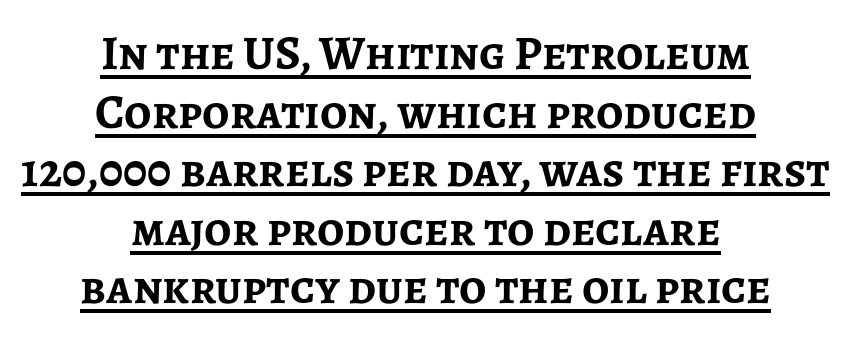
Visually the block forms a symmetrical silhouette, jagged on both flanks. Words appear dense and cohesive because spacing is normal. Quick note: underline on. Here the designer chose a conventional face with non-uniform glyph widths. Heavy, bold letterforms.
